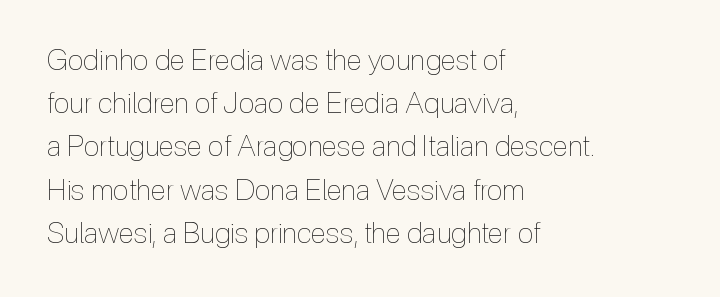
The image shows 29 px thin, condensed type, upright; set left-aligned, normal line spacing (1.49x), normal letter spacing, not underlined; a medium x-height.
